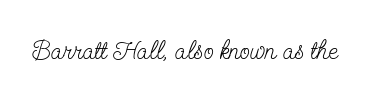
Q: Is the text bold? A: No.
Q: Is the text italic (slanted)? A: Yes.
Q: Is the text underlined? A: No.
Q: Is the spacing between letters normal or unusually wide? A: Normal.
